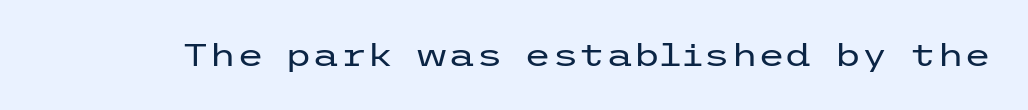
{"serif": "no", "italic": "no", "bold": "no", "weight": "regular", "width": "wide", "stroke_contrast": "low", "x_height": "medium", "underline": "no", "letter_spacing": "normal", "letter_spacing_em": 0.0, "glyph_px": 31}
